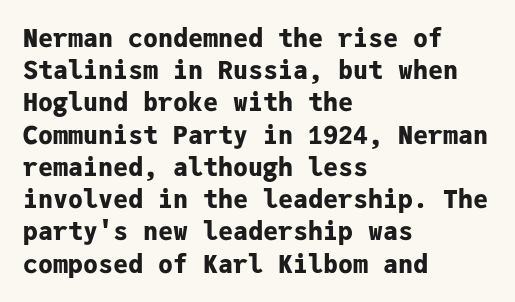
The image shows 25 px bold type, upright; set left-aligned, normal line spacing (1.29x), normal letter spacing, not underlined.
